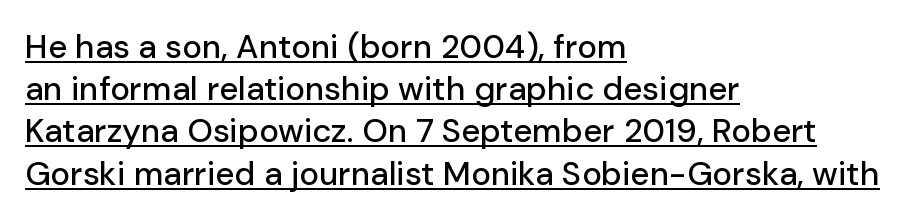
{"serif": "no", "italic": "no", "width": "normal", "stroke_contrast": "low", "x_height": "medium", "monospaced": "no", "underline": "yes", "align": "left", "line_spacing": "normal", "line_spacing_ratio": 1.28, "letter_spacing": "normal", "letter_spacing_em": 0.0, "glyph_px": 33}
